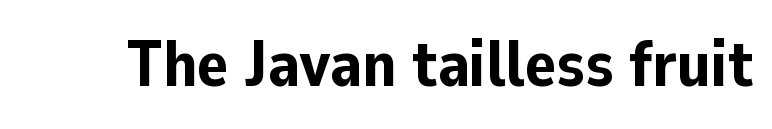
The image shows 65 px bold sans-serif type, upright; set normal letter spacing, not underlined; low stroke contrast and a medium x-height.
